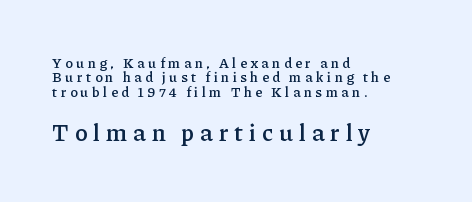
Q: Is the text bold? A: Semi-bold.
Q: Is the text italic (slanted)? A: No, it is upright.
Q: Is the text underlined? A: No.
Q: How is the paragraph aligned? A: Left-aligned.
Q: Is the spacing between letters normal or unusually wide? A: Unusually wide.
Q: Is the spacing between lines tight, normal or loose? A: Tight.
Q: Which block of text is set in a larger size, the first (top) or the second (bottom)? A: The second (bottom) one.
